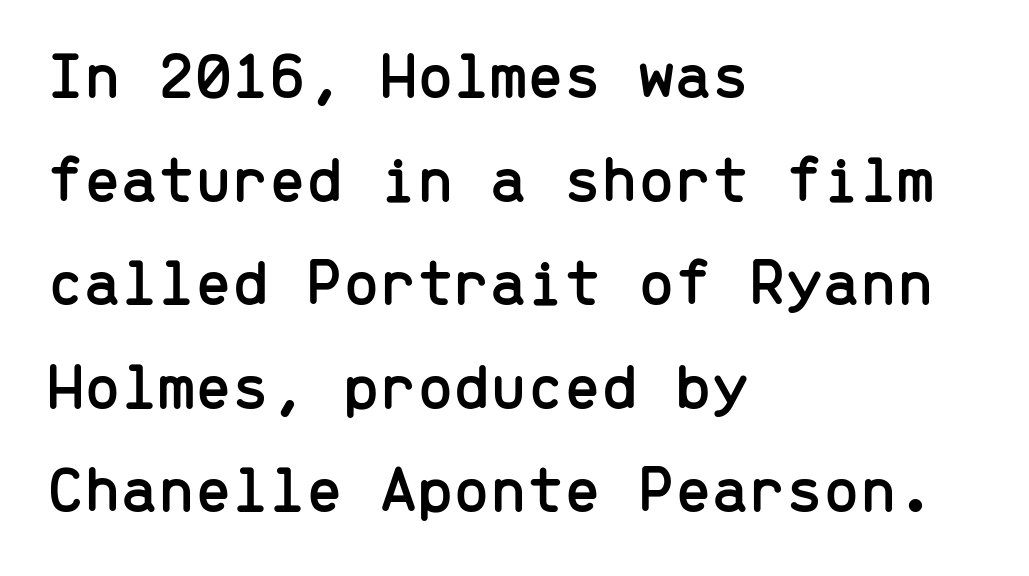
The image shows 66 px sans-serif type, upright, monospaced; set left-aligned, normal line spacing (1.57x), normal letter spacing, not underlined; low stroke contrast and a medium x-height.
